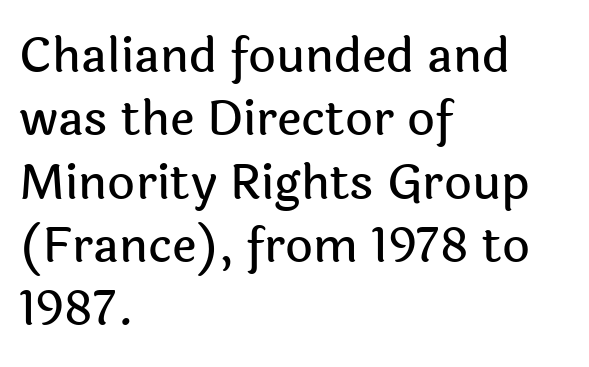
The image shows 48 px sans-serif type, upright; set left-aligned, normal line spacing (1.32x), normal letter spacing, not underlined; a medium x-height.
